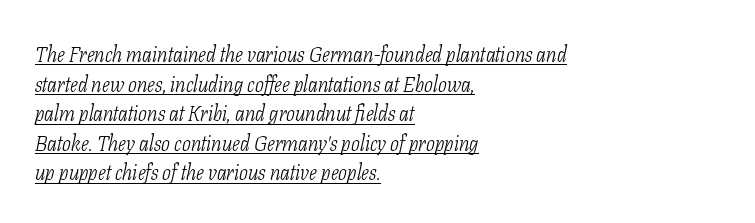
Q: Is the text bold? A: No.
Q: Is the text italic (slanted)? A: Yes, it leans right by about 11 degrees.
Q: Is the text underlined? A: Yes.
Q: How is the paragraph aligned? A: Left-aligned.
Q: Is the spacing between letters normal or unusually wide? A: Normal.
Q: Is the spacing between lines tight, normal or loose? A: Normal.
